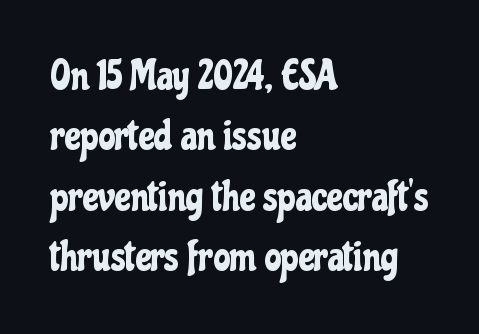
{"serif": "no", "italic": "no", "width": "condensed", "stroke_contrast": "low", "x_height": "medium", "monospaced": "no", "underline": "no", "align": "left", "line_spacing": "normal", "line_spacing_ratio": 1.44, "letter_spacing": "normal", "letter_spacing_em": 0.0, "glyph_px": 42}
